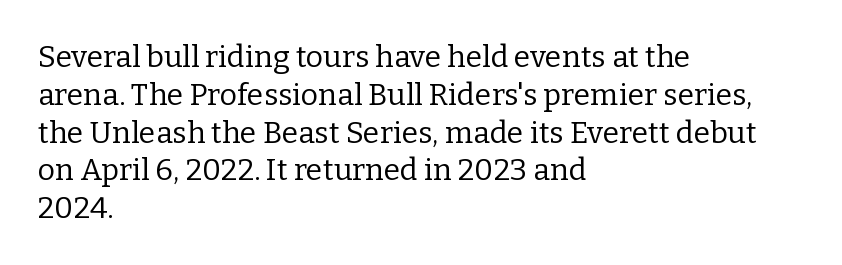
The image shows 30 px regular-weight serif type, upright; set left-aligned, normal line spacing (1.26x), normal letter spacing, not underlined; low stroke contrast and a medium x-height.
